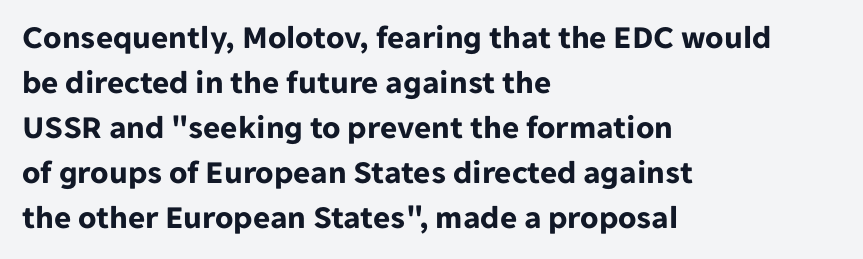
{"serif": "no", "italic": "no", "bold": "yes", "weight": "bold", "width": "normal", "stroke_contrast": "low", "x_height": "medium", "monospaced": "no", "underline": "no", "align": "left", "line_spacing": "normal", "line_spacing_ratio": 1.36, "letter_spacing": "normal", "letter_spacing_em": 0.0, "glyph_px": 33}
